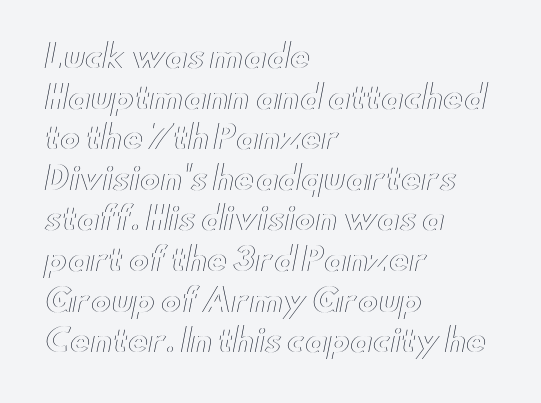
{"width": "wide", "x_height": "small", "monospaced": "no", "underline": "no", "align": "left", "line_spacing": "normal", "line_spacing_ratio": 1.31, "letter_spacing": "normal", "letter_spacing_em": 0.0, "glyph_px": 31}
